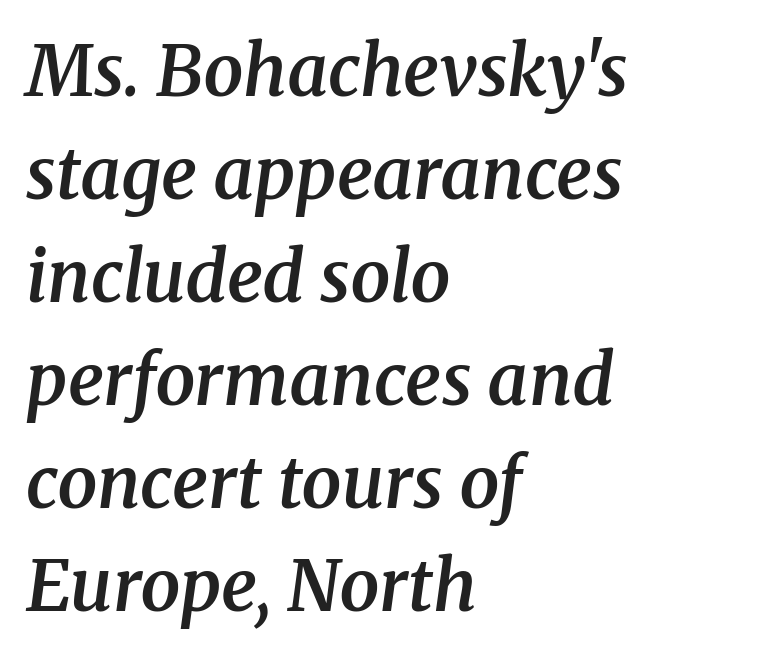
{"serif": "yes", "italic": "yes", "lean": "right", "slant_degrees": 8, "bold": "semi", "weight": "semibold", "width": "normal", "stroke_contrast": "medium", "x_height": "medium", "monospaced": "no", "underline": "no", "align": "left", "line_spacing": "normal", "line_spacing_ratio": 1.45, "letter_spacing": "normal", "letter_spacing_em": 0.0, "glyph_px": 71}
